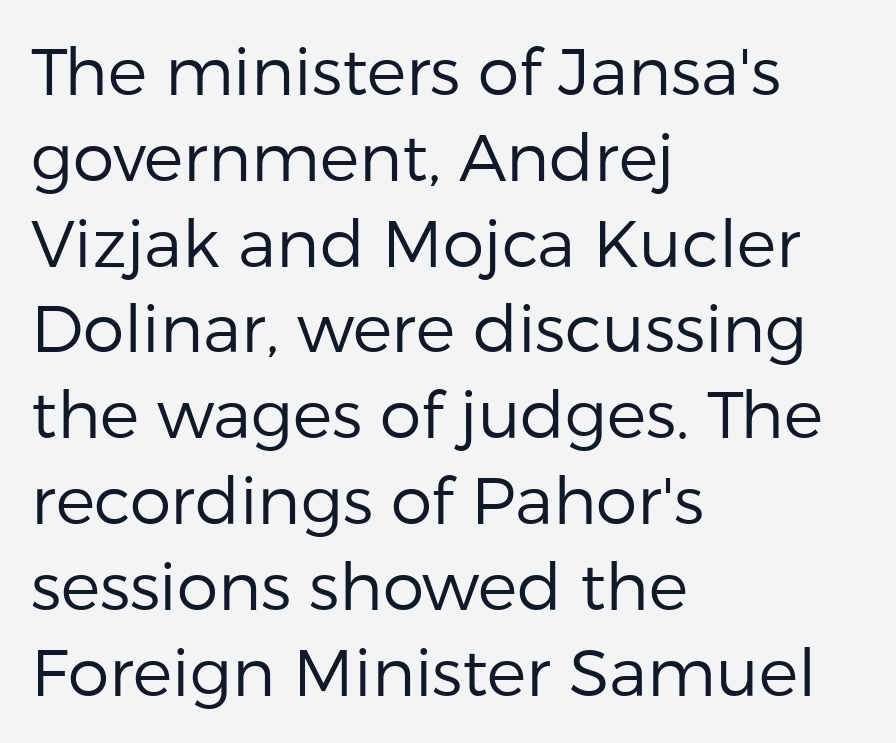
Q: Is the text bold? A: No.
Q: Is the text italic (slanted)? A: No, it is upright.
Q: Is the typeface a serif or a sans-serif typeface? A: Sans-serif.
Q: Is the text underlined? A: No.
Q: How is the paragraph aligned? A: Left-aligned.
Q: Is the spacing between letters normal or unusually wide? A: Normal.
Q: Is the spacing between lines tight, normal or loose? A: Normal.
Q: Width (condensed, normal, or wide)? A: Normal.
Q: Stroke contrast? A: Low.
Q: x-height? A: Medium.
Q: Monospaced? A: No.
